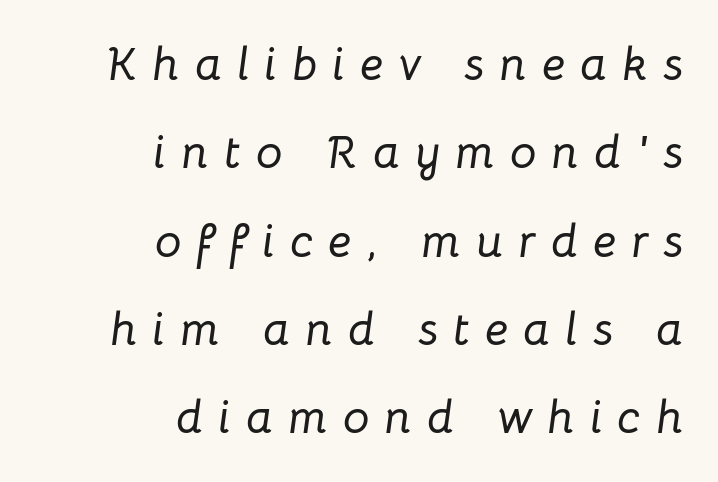
The image shows 47 px text type, italic (leaning right); set right-aligned, line spacing 1.88x, unusually wide letter spacing (+0.32 em), not underlined; low stroke contrast and a medium x-height.
